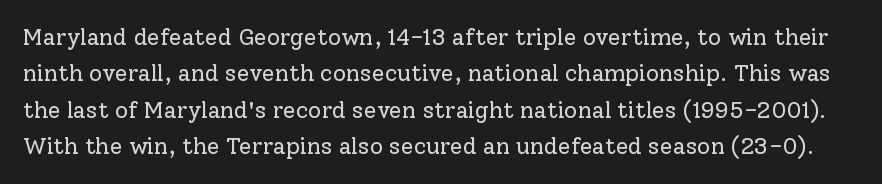
The image shows 23 px text type, upright; set normal line spacing (1.58x), normal letter spacing, not underlined.
